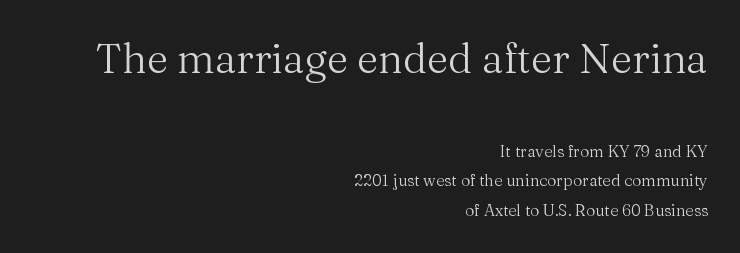
Top chunk: large. Bottom chunk: small. Summary of weight: not heavy and not bold. A typesetter would call this proportional, since set widths differ per character. Spacing between characters is what you'd get straight out of the box. The rendering shows small feet on the letterforms — a serif design. Compared with a flush-left layout, this one pins lines to the opposite, right side.
